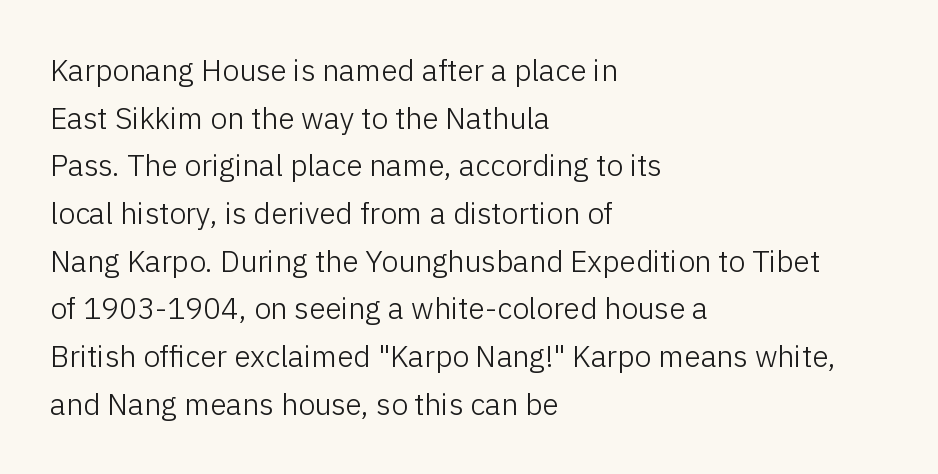
This sample keeps an unexceptional amount of space between lines. The line texture is even and compact thanks to regular tracking. Only glyphs here, with clear space below each row. Weight class: somewhere from thin through regular. The letters stand upright; this is a roman face. The lines are quadded left.
